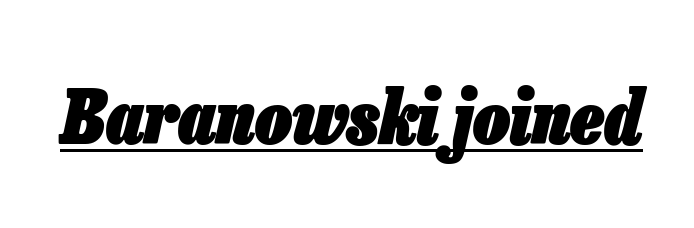
Q: Is the text bold? A: Yes.
Q: Is the text italic (slanted)? A: Yes, it leans right by about 13 degrees.
Q: Is the text underlined? A: Yes.
Q: Is the spacing between letters normal or unusually wide? A: Normal.
Q: Width (condensed, normal, or wide)? A: Condensed.
Q: Stroke contrast? A: Low.
Q: x-height? A: Medium.
Q: Monospaced? A: No.
